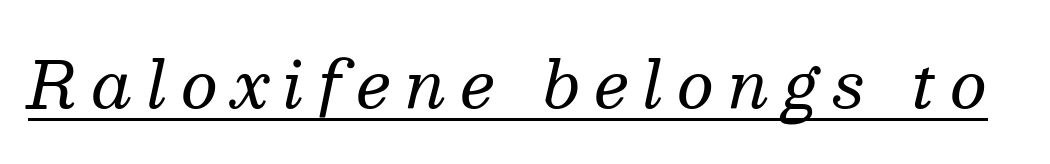
The image shows 64 px regular-weight serif type, italic (leaning right); set unusually wide letter spacing (+0.23 em), underlined; medium stroke contrast and a medium x-height.
